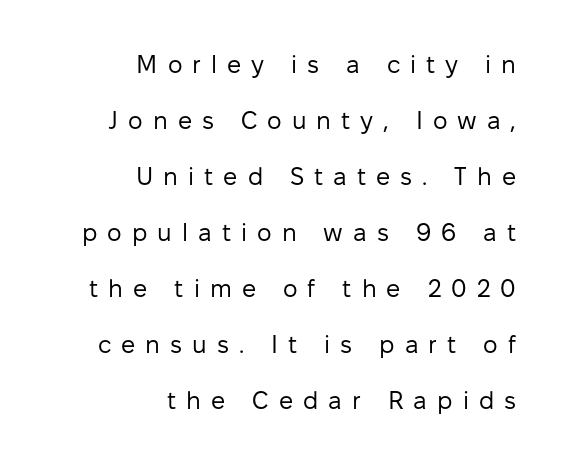
Q: Is the text bold? A: No.
Q: Is the text italic (slanted)? A: No, it is upright.
Q: Is the text underlined? A: No.
Q: How is the paragraph aligned? A: Right-aligned.
Q: Is the spacing between letters normal or unusually wide? A: Unusually wide.
Q: Is the spacing between lines tight, normal or loose? A: Loose.
